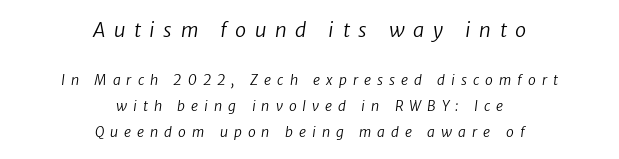
Q: Is the text bold? A: No.
Q: Is the text underlined? A: No.
Q: How is the paragraph aligned? A: Centered.
Q: Is the spacing between letters normal or unusually wide? A: Unusually wide.
Q: Which block of text is set in a larger size, the first (top) or the second (bottom)? A: The first (top) one.
